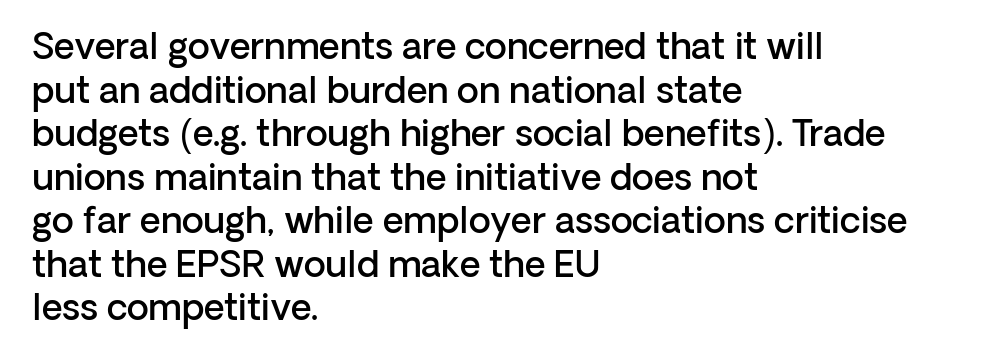
Q: Is the text bold? A: Semi-bold.
Q: Is the text italic (slanted)? A: No, it is upright.
Q: Is the typeface a serif or a sans-serif typeface? A: Sans-serif.
Q: Is the text underlined? A: No.
Q: How is the paragraph aligned? A: Left-aligned.
Q: Is the spacing between letters normal or unusually wide? A: Normal.
Q: Width (condensed, normal, or wide)? A: Normal.
Q: Stroke contrast? A: Low.
Q: x-height? A: Medium.
Q: Monospaced? A: No.
